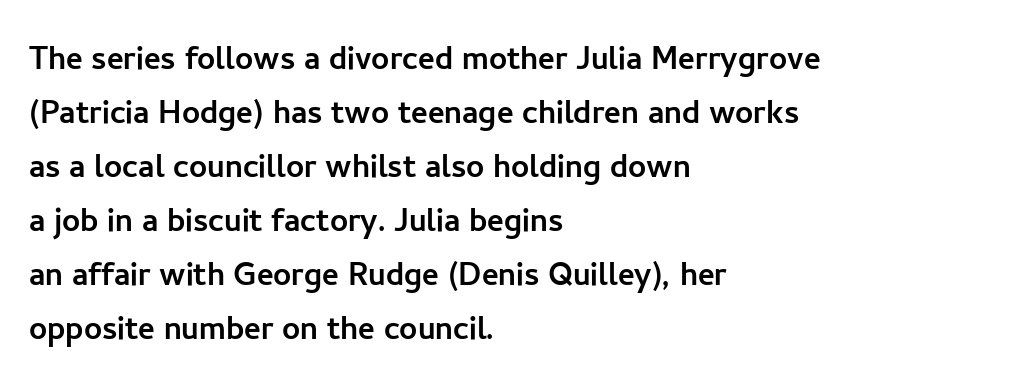
Q: Is the text italic (slanted)? A: No, it is upright.
Q: Is the typeface a serif or a sans-serif typeface? A: Sans-serif.
Q: Is the text underlined? A: No.
Q: How is the paragraph aligned? A: Left-aligned.
Q: Is the spacing between letters normal or unusually wide? A: Normal.
Q: Is the spacing between lines tight, normal or loose? A: Normal.
Q: Width (condensed, normal, or wide)? A: Normal.
Q: Stroke contrast? A: Low.
Q: x-height? A: Medium.
Q: Monospaced? A: No.
